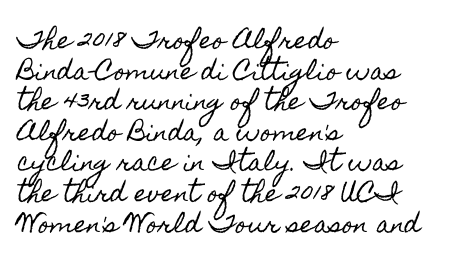
{"underline": "no", "align": "left", "line_spacing": "normal", "line_spacing_ratio": 1.33, "letter_spacing": "normal", "letter_spacing_em": 0.0, "glyph_px": 23}
